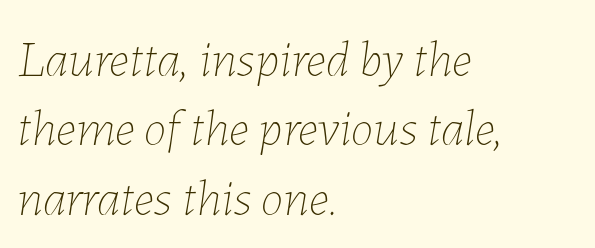
Q: Is the text bold? A: No.
Q: Is the text italic (slanted)? A: Yes, it leans right by about 7 degrees.
Q: Is the text underlined? A: No.
Q: How is the paragraph aligned? A: Left-aligned.
Q: Is the spacing between letters normal or unusually wide? A: Normal.
Q: Is the spacing between lines tight, normal or loose? A: Normal.
Q: Width (condensed, normal, or wide)? A: Normal.
Q: Stroke contrast? A: Low.
Q: x-height? A: Medium.
Q: Monospaced? A: No.
